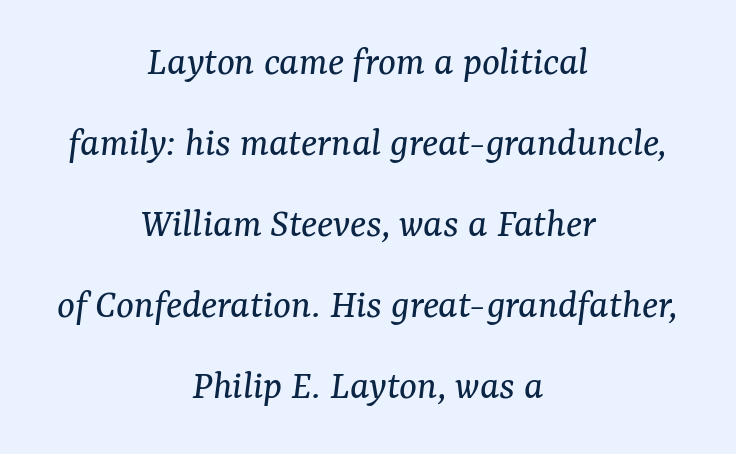
The letterforms sit shoulder to shoulder at normal distance. The foot of each line stays bare and open. The whitespace from short lines is split evenly between both sides. No extra ink here — the face is not bold. Each letter keeps its own natural width here, so spacing adapts to shape. The leading is generous, giving the passage an open texture.
